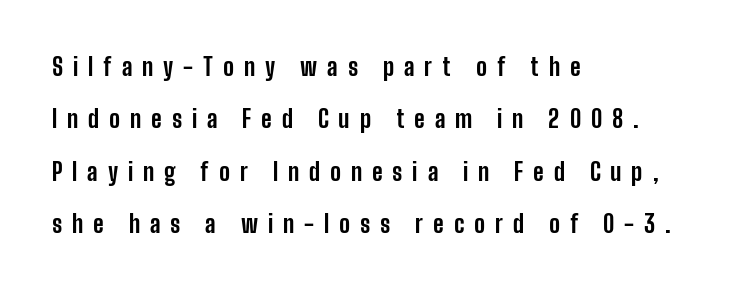
Q: Is the text bold? A: Yes.
Q: Is the text italic (slanted)? A: No, it is upright.
Q: Is the text underlined? A: No.
Q: How is the paragraph aligned? A: Left-aligned.
Q: Is the spacing between letters normal or unusually wide? A: Unusually wide.
Q: Is the spacing between lines tight, normal or loose? A: Loose.
